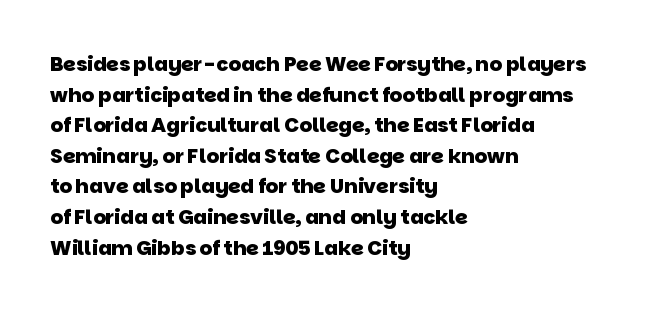
Notice how descenders clear the ascenders below comfortably — that's standard leading. Look at the tracking — it's just the regular setting, nothing added. A clean baseline with only descenders dipping below it. Leftover space on each line is placed entirely after the last word. Look at the stroke-to-counter ratio: heavy, a bold.
